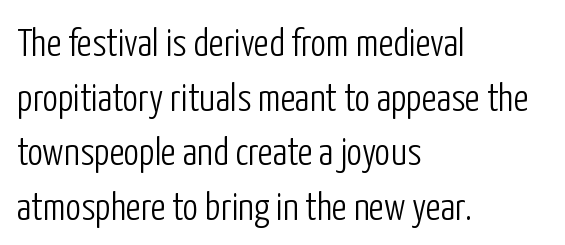
The rows are spaced the way most documents space them. A typesetter would call this zero additional tracking. Beneath every word, the page is bare. Layout note: lines flush left. No feet cap the strokes, marking this as sans-serif type.
